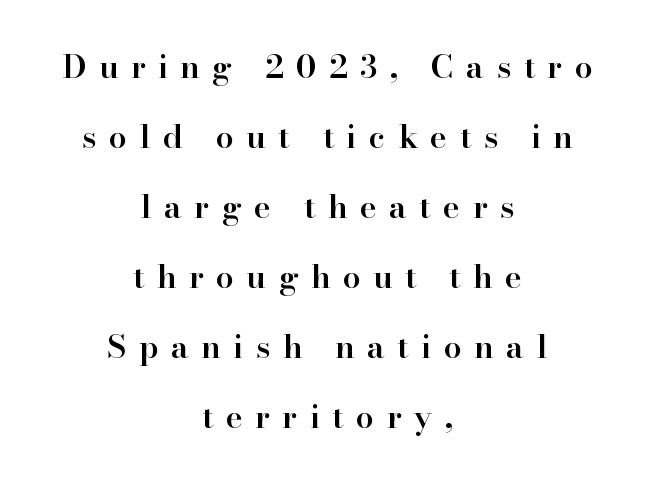
The image shows 32 px semibold serif type, upright; set centered, loose line spacing (2.19x), unusually wide letter spacing (+0.39 em), not underlined; high stroke contrast and a small x-height.
